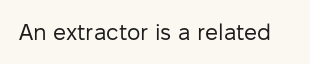
The type is set solid horizontally, with unmodified tracking. Words float on clear page, feet unadorned. A quiet, ordinary-to-light weight characterises the typeface. The type sits square on the baseline with zero lean.
